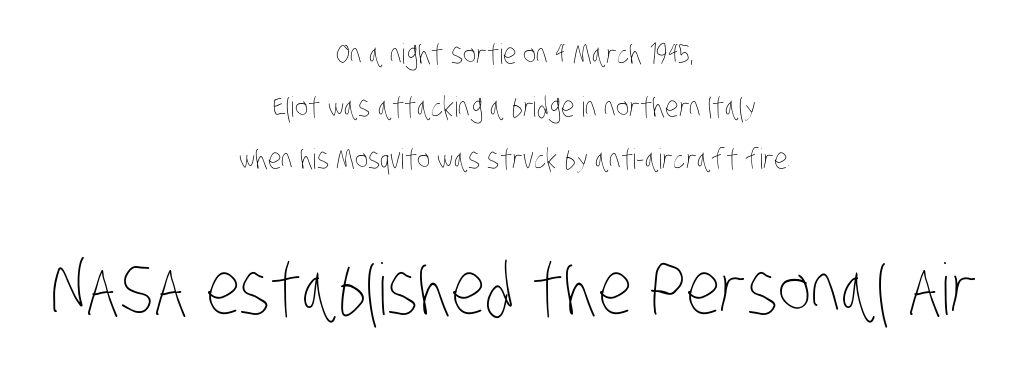
Q: Is the text bold? A: No.
Q: Is the text underlined? A: No.
Q: How is the paragraph aligned? A: Centered.
Q: Is the spacing between letters normal or unusually wide? A: Normal.
Q: Which block of text is set in a larger size, the first (top) or the second (bottom)? A: The second (bottom) one.
Q: Width (condensed, normal, or wide)? A: Condensed.
Q: Stroke contrast? A: Low.
Q: x-height? A: Large.
Q: Monospaced? A: No.
